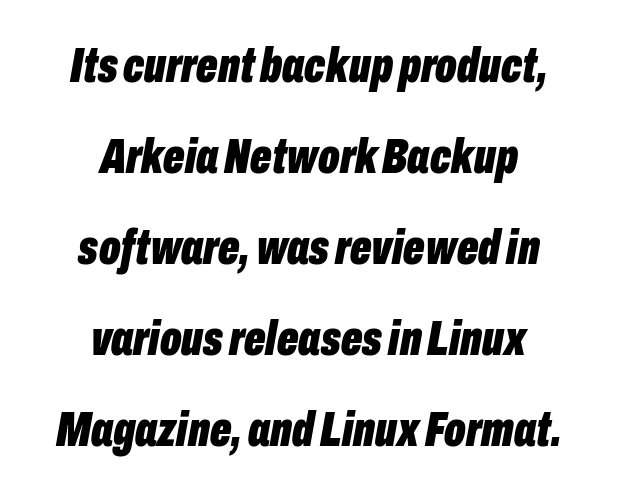
The image shows 50 px bold, condensed type, italic (leaning right); set centered, line spacing 1.82x, normal letter spacing, not underlined; low stroke contrast and a medium x-height.
